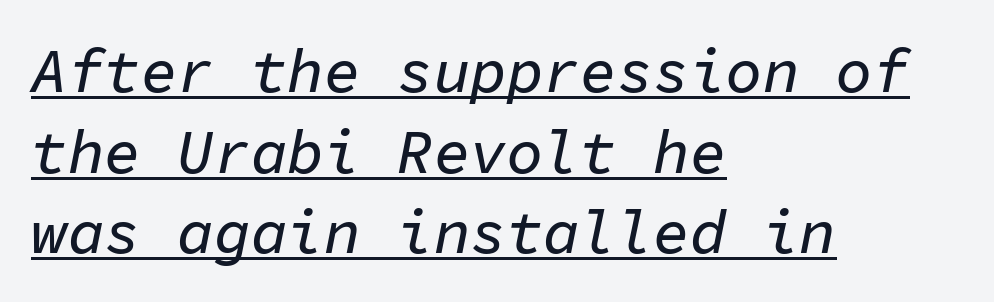
Horizontal bands of white between lines are of average thickness. If you drew a line through each stem, it would be angled. Each line starts at the same left margin while the right side varies. Fixed-width glyphs throughout — classic coding-font behaviour.
